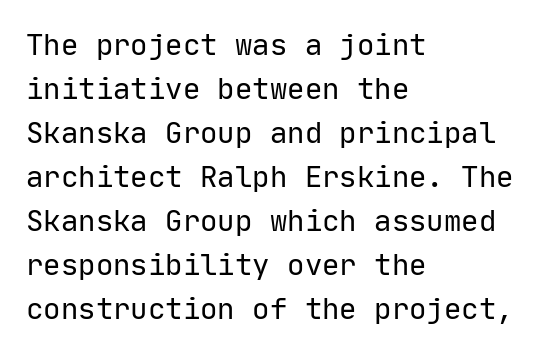
Q: Is the text bold? A: No.
Q: Is the text italic (slanted)? A: No, it is upright.
Q: Is the typeface a serif or a sans-serif typeface? A: Sans-serif.
Q: Is the text underlined? A: No.
Q: How is the paragraph aligned? A: Left-aligned.
Q: Is the spacing between letters normal or unusually wide? A: Normal.
Q: Is the spacing between lines tight, normal or loose? A: Normal.
Q: Width (condensed, normal, or wide)? A: Normal.
Q: Stroke contrast? A: Low.
Q: x-height? A: Medium.
Q: Monospaced? A: Yes.
